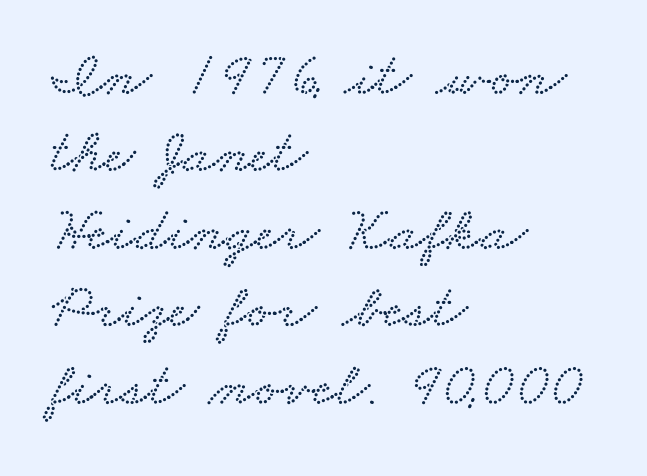
{"width": "wide", "stroke_contrast": "low", "x_height": "small", "monospaced": "no", "underline": "no", "align": "left", "line_spacing_ratio": 1.23, "letter_spacing": "normal", "letter_spacing_em": 0.0, "glyph_px": 63}
